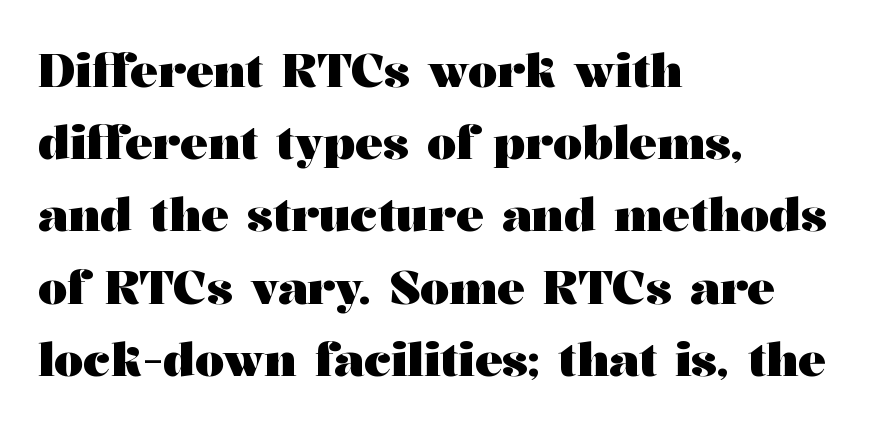
Q: Is the text bold? A: Yes.
Q: Is the text italic (slanted)? A: No, it is upright.
Q: Is the typeface a serif or a sans-serif typeface? A: Serif.
Q: Is the text underlined? A: No.
Q: How is the paragraph aligned? A: Left-aligned.
Q: Is the spacing between letters normal or unusually wide? A: Normal.
Q: Is the spacing between lines tight, normal or loose? A: Normal.
Q: Width (condensed, normal, or wide)? A: Wide.
Q: Stroke contrast? A: Medium.
Q: x-height? A: Medium.
Q: Monospaced? A: No.
